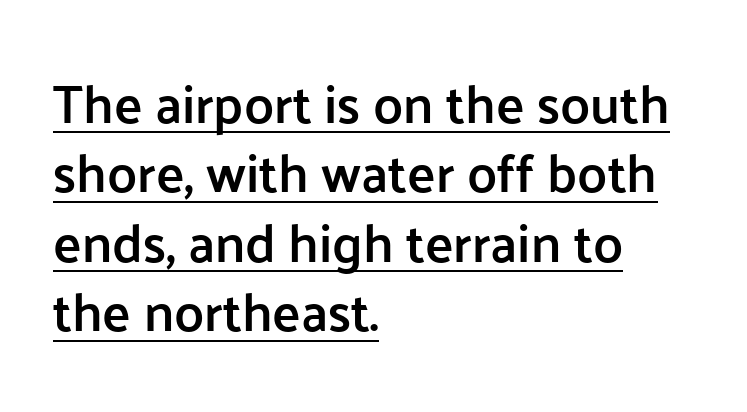
The image shows 53 px semibold sans-serif type, upright; set left-aligned, normal line spacing (1.31x), normal letter spacing, underlined; low stroke contrast and a medium x-height.
